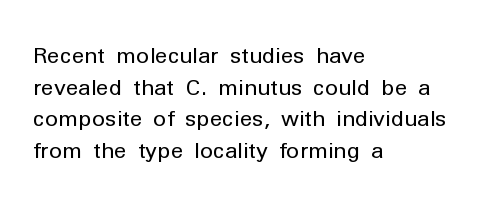
{"italic": "no", "bold": "no", "underline": "no", "align": "left", "line_spacing": "normal", "line_spacing_ratio": 1.44, "letter_spacing": "normal", "letter_spacing_em": 0.0, "glyph_px": 22}
